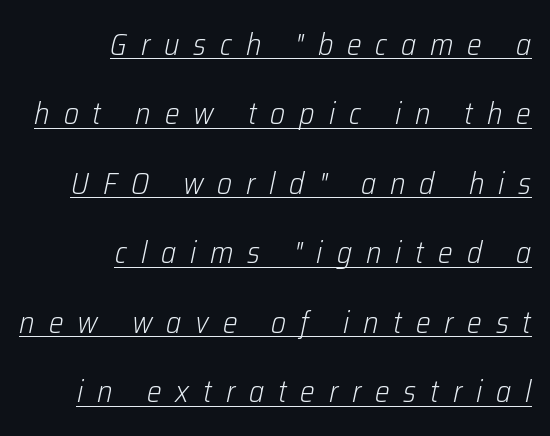
Q: Is the text bold? A: No.
Q: Is the text italic (slanted)? A: Yes, it leans right by about 12 degrees.
Q: Is the text underlined? A: Yes.
Q: How is the paragraph aligned? A: Right-aligned.
Q: Is the spacing between letters normal or unusually wide? A: Unusually wide.
Q: Is the spacing between lines tight, normal or loose? A: Loose.
Q: Width (condensed, normal, or wide)? A: Condensed.
Q: Stroke contrast? A: Low.
Q: x-height? A: Medium.
Q: Monospaced? A: No.
